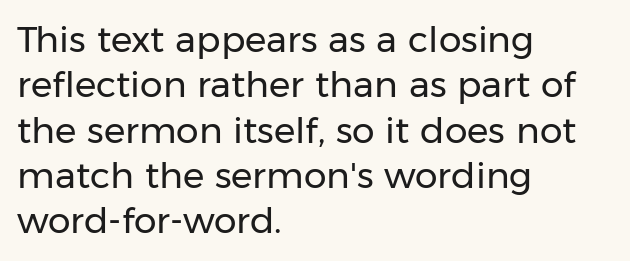
The image shows 36 px regular-weight sans-serif type, upright; set left-aligned, normal line spacing (1.26x), normal letter spacing, not underlined; low stroke contrast and a medium x-height.
